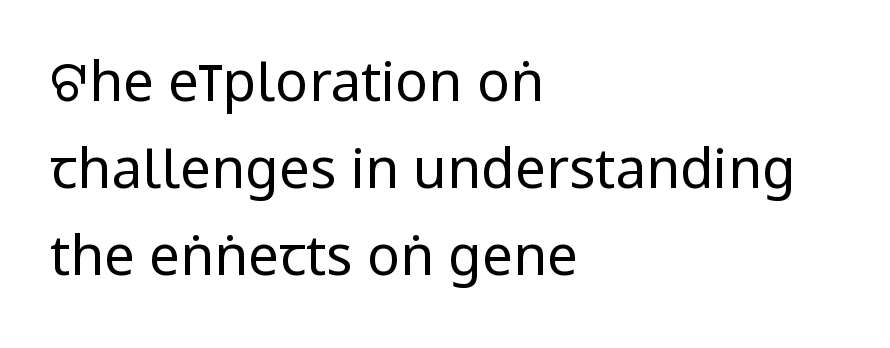
{"serif": "no", "italic": "no", "bold": "no", "weight": "regular", "width": "condensed", "stroke_contrast": "low", "underline": "no", "align": "left", "line_spacing": "normal", "line_spacing_ratio": 1.58, "letter_spacing": "normal", "letter_spacing_em": 0.0, "glyph_px": 55}
